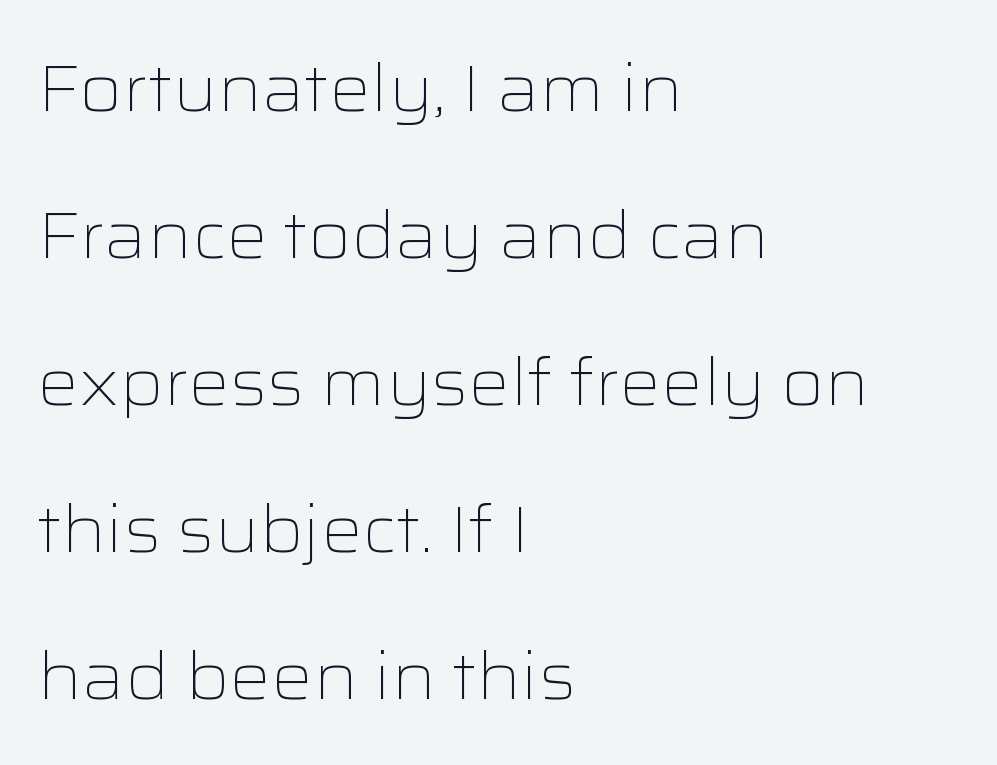
{"serif": "no", "italic": "no", "bold": "no", "weight": "light", "width": "wide", "stroke_contrast": "low", "x_height": "medium", "monospaced": "no", "underline": "no", "align": "left", "line_spacing": "loose", "line_spacing_ratio": 2.26, "letter_spacing": "normal", "letter_spacing_em": 0.0, "glyph_px": 65}
